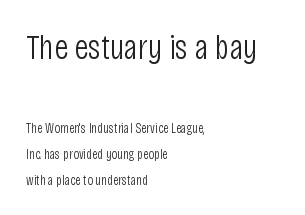
{"serif": "no", "italic": "no", "bold": "no", "weight": "light", "width": "condensed", "stroke_contrast": "low", "x_height": "large", "monospaced": "no", "underline": "no", "align": "left", "line_spacing_ratio": 1.85, "letter_spacing": "normal", "letter_spacing_em": 0.0, "larger_block": "first", "size_ratio": 2.5, "glyph_px": 35}
